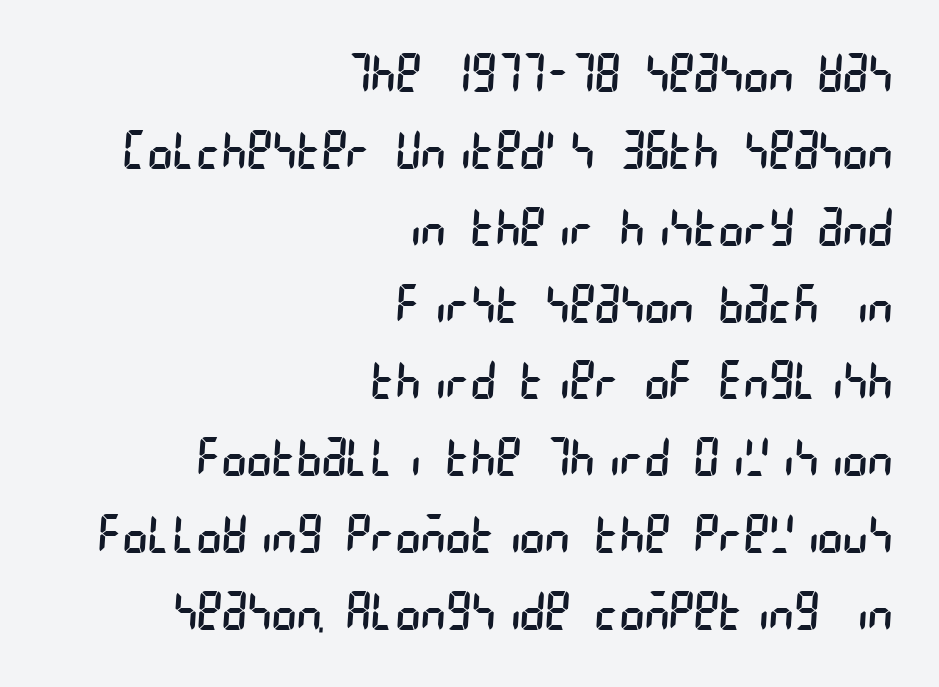
Q: Is the text bold? A: No.
Q: Is the typeface a serif or a sans-serif typeface? A: Sans-serif.
Q: Is the text underlined? A: No.
Q: How is the paragraph aligned? A: Right-aligned.
Q: Is the spacing between letters normal or unusually wide? A: Normal.
Q: Is the spacing between lines tight, normal or loose? A: Normal.
Q: Width (condensed, normal, or wide)? A: Condensed.
Q: Stroke contrast? A: Low.
Q: x-height? A: Large.
